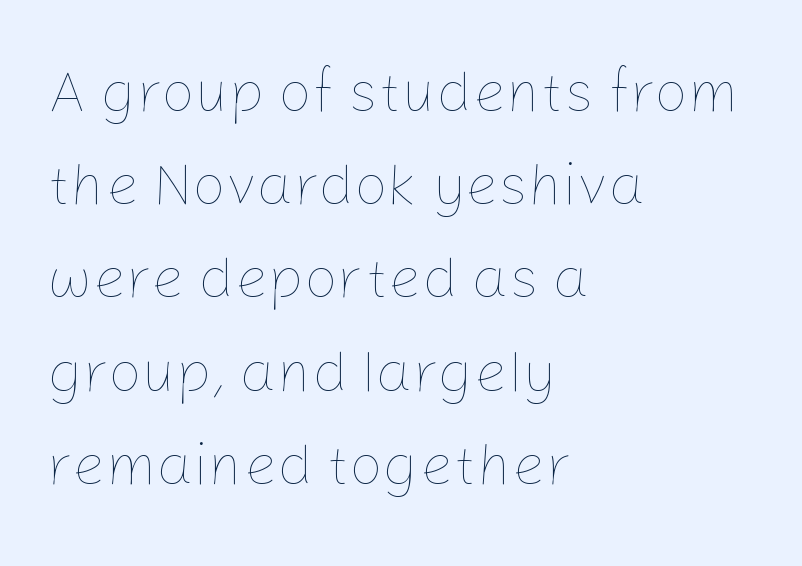
The image shows 59 px thin type, upright; set left-aligned, normal line spacing (1.58x), normal letter spacing, not underlined; low stroke contrast and a medium x-height.
